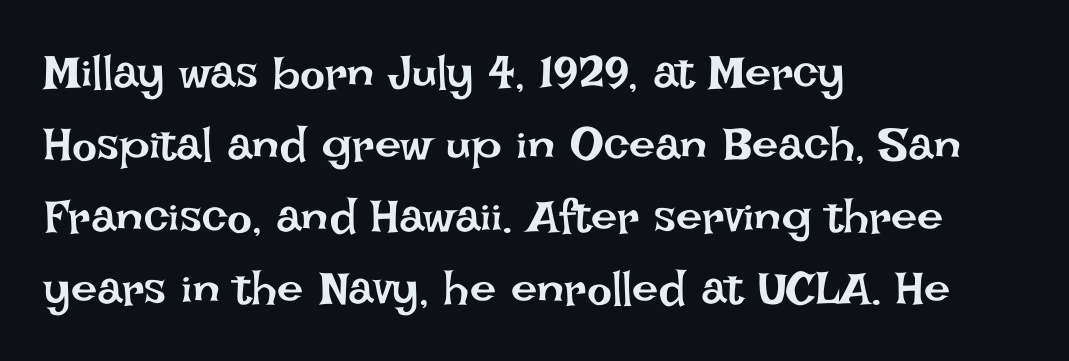
Q: Is the text bold? A: No.
Q: Is the text italic (slanted)? A: No, it is upright.
Q: Is the text underlined? A: No.
Q: How is the paragraph aligned? A: Left-aligned.
Q: Is the spacing between letters normal or unusually wide? A: Normal.
Q: Is the spacing between lines tight, normal or loose? A: Normal.
Q: Width (condensed, normal, or wide)? A: Normal.
Q: Stroke contrast? A: Low.
Q: x-height? A: Large.
Q: Monospaced? A: No.
